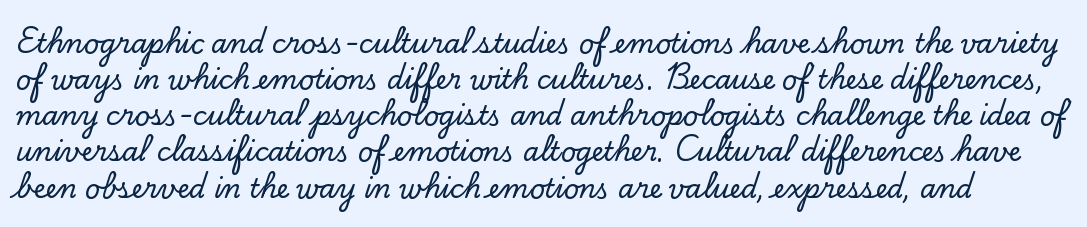
Descender tails drop into unmarked territory. Nobody touched the tracking dial on this one. Regular leading.
